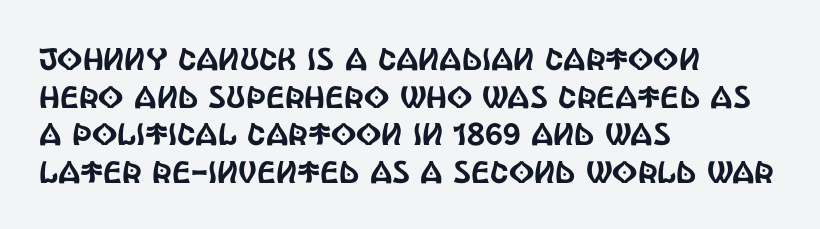
Q: Is the text italic (slanted)? A: No, it is upright.
Q: Is the typeface a serif or a sans-serif typeface? A: Sans-serif.
Q: Is the text underlined? A: No.
Q: How is the paragraph aligned? A: Left-aligned.
Q: Is the spacing between letters normal or unusually wide? A: Normal.
Q: Width (condensed, normal, or wide)? A: Condensed.
Q: x-height? A: Large.
Q: Monospaced? A: No.
